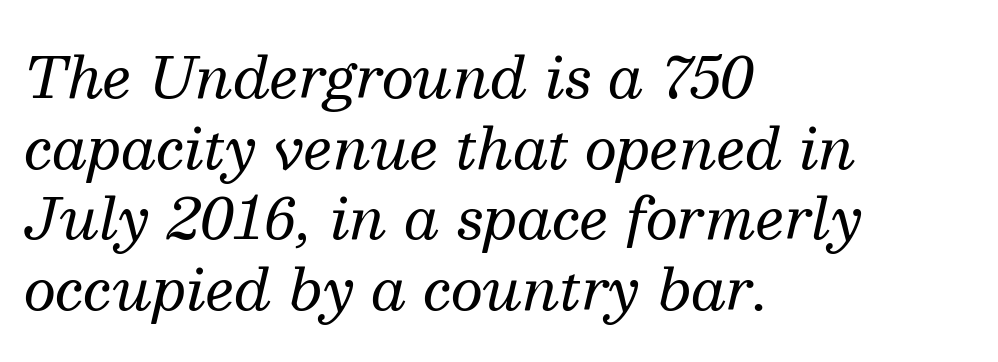
The image shows 57 px regular-weight serif type, italic (leaning right); set left-aligned, line spacing 1.24x, normal letter spacing, not underlined; medium stroke contrast and a medium x-height.
